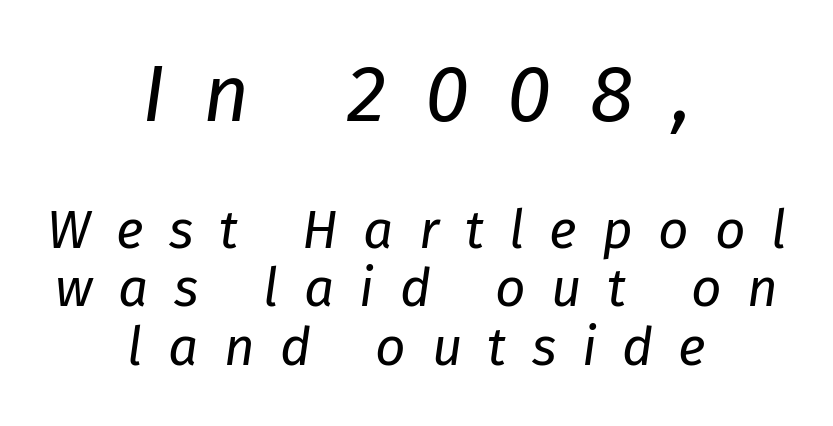
Q: Is the text bold? A: No.
Q: Is the text italic (slanted)? A: Yes, it leans right by about 8 degrees.
Q: Is the text underlined? A: No.
Q: How is the paragraph aligned? A: Centered.
Q: Is the spacing between letters normal or unusually wide? A: Unusually wide.
Q: Is the spacing between lines tight, normal or loose? A: Tight.
Q: Which block of text is set in a larger size, the first (top) or the second (bottom)? A: The first (top) one.
Q: Width (condensed, normal, or wide)? A: Normal.
Q: Stroke contrast? A: Low.
Q: x-height? A: Medium.
Q: Monospaced? A: No.
